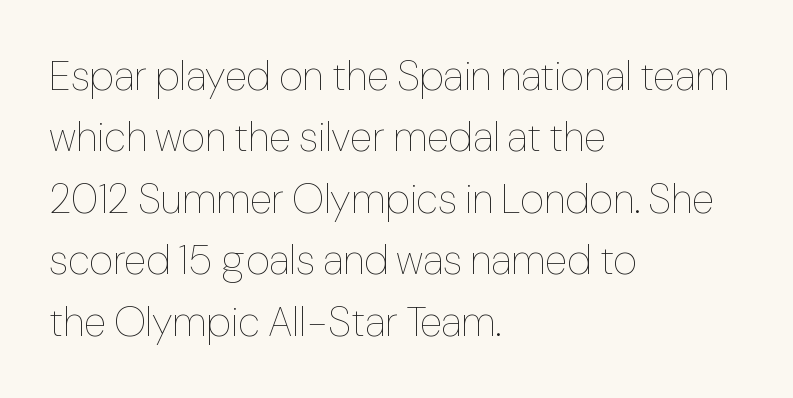
Q: Is the text bold? A: No.
Q: Is the text italic (slanted)? A: No, it is upright.
Q: Is the text underlined? A: No.
Q: How is the paragraph aligned? A: Left-aligned.
Q: Is the spacing between letters normal or unusually wide? A: Normal.
Q: Is the spacing between lines tight, normal or loose? A: Normal.
Q: Width (condensed, normal, or wide)? A: Normal.
Q: Stroke contrast? A: Low.
Q: x-height? A: Medium.
Q: Monospaced? A: No.
